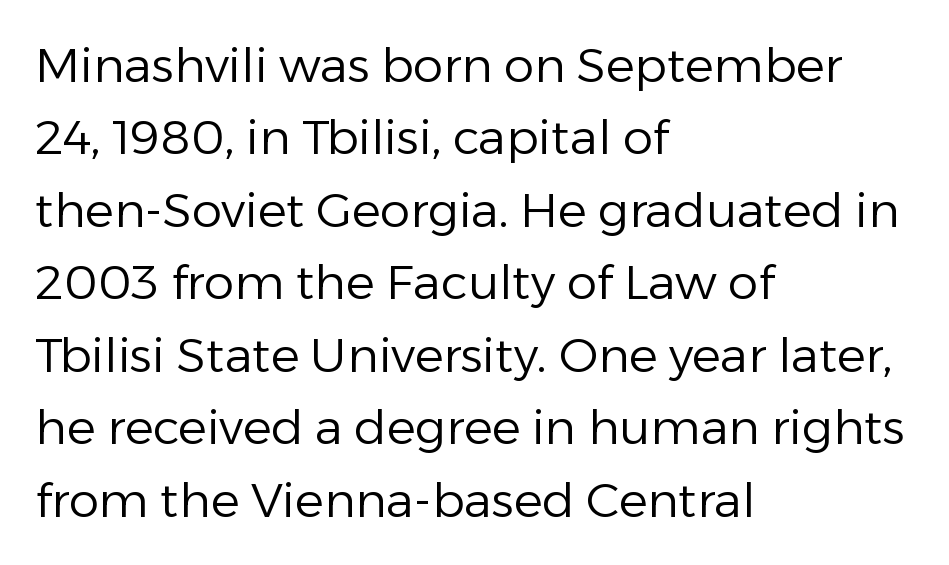
{"serif": "no", "italic": "no", "bold": "no", "weight": "regular", "width": "normal", "stroke_contrast": "low", "x_height": "medium", "monospaced": "no", "underline": "no", "align": "left", "line_spacing": "normal", "line_spacing_ratio": 1.51, "letter_spacing": "normal", "letter_spacing_em": 0.0, "glyph_px": 48}
